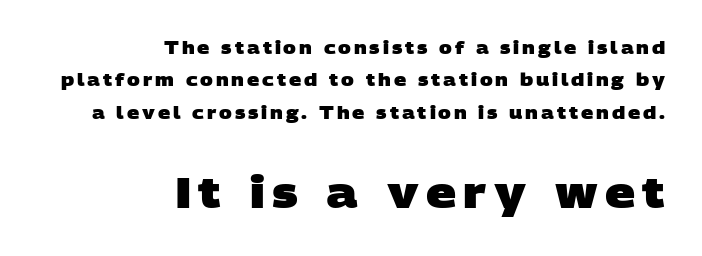
{"serif": "no", "bold": "yes", "weight": "heavy", "width": "wide", "stroke_contrast": "low", "x_height": "large", "monospaced": "no", "underline": "no", "align": "right", "line_spacing": "loose", "line_spacing_ratio": 1.9, "larger_block": "second", "size_ratio": 2.47, "glyph_px": 42}
